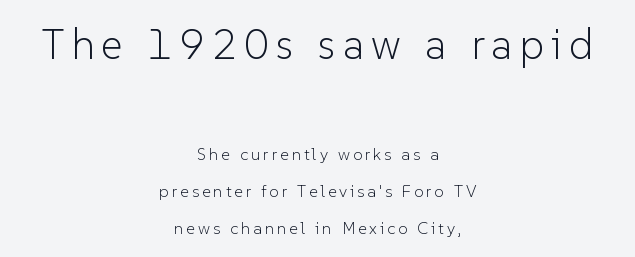
{"serif": "no", "italic": "no", "bold": "no", "weight": "light", "width": "normal", "stroke_contrast": "low", "x_height": "medium", "monospaced": "no", "underline": "no", "align": "center", "line_spacing": "loose", "line_spacing_ratio": 2.19, "larger_block": "first", "size_ratio": 2.47, "glyph_px": 42}
